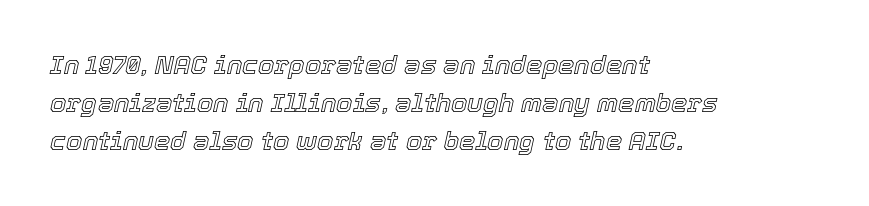
The vertical gap from one line to the next is medium. The text block is weighted toward the left margin, trailing off unevenly rightward. The space directly below the letters is spotless. Posture: slanted. Characters follow at the spacing the type designer built in.
